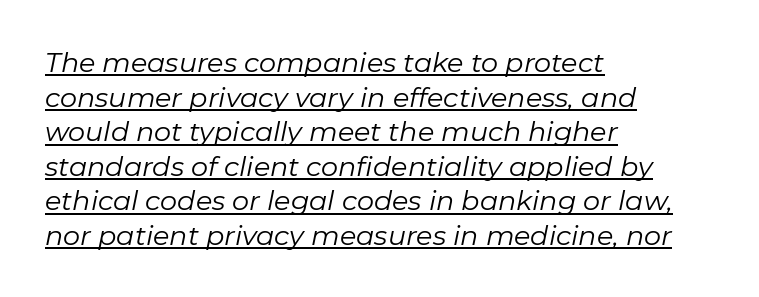
The rendering keeps characters at their native spacing. The lettering tilts uniformly, giving the passage an italic look. Does the copy run flush right? No — it runs flush left. The rows are spaced the way most documents space them. The glyphs are accompanied by a horizontal stroke just below them.
